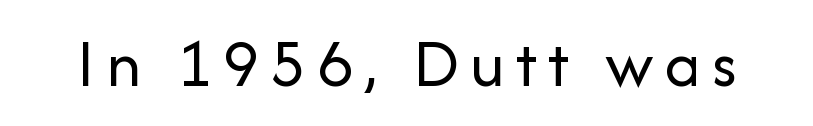
This sample has the flowing, uneven cadence of proportional lettering. The axis of the letterforms is exactly vertical. The typeface has the unassuming heft of standard copy or less. Lines of text with bare space underneath. Examine the stroke ends and you'll find no serifs.
